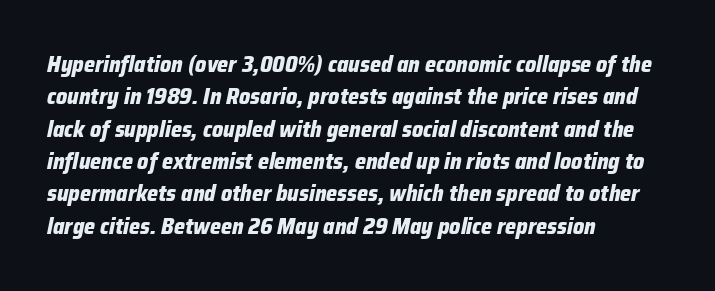
The image shows 22 px bold type, italic (leaning right); set left-aligned, normal line spacing (1.47x), normal letter spacing, not underlined.
